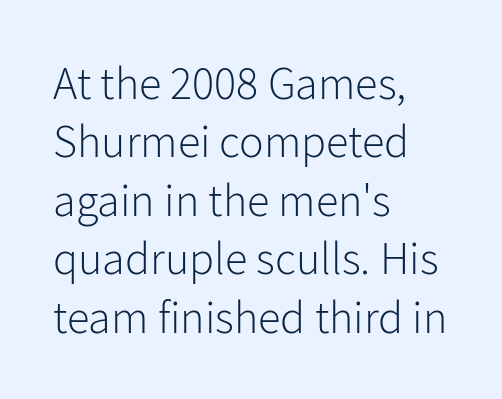
Typographically, this falls in the sans-serif category. These lines are rendered in a variable-pitch font. Evenly set lines give the paragraph a standard silhouette. The text block is weighted toward the left margin, trailing off unevenly rightward. Decoration check: the copy has no underline. Every character sits straight up, as roman type does.
